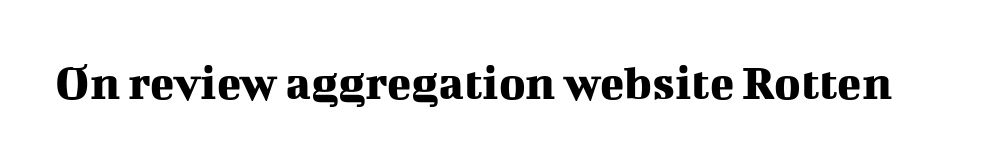
The passage shown is typed in a proportional face where columns would drift. How are the letters spaced? Ordinarily, with no added tracking. This sample uses a serif face. Every character sits straight up, as roman type does. Check the space under the baseline: it is left empty.
